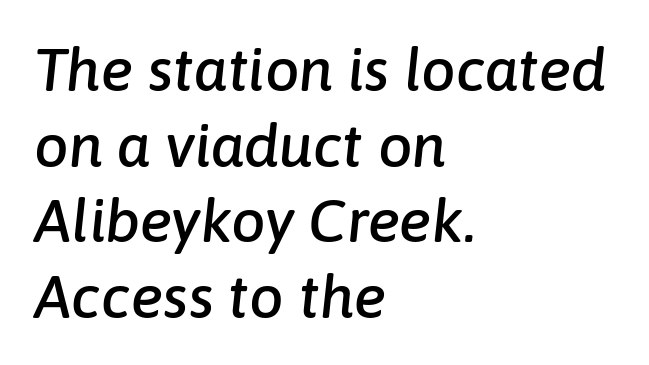
{"italic": "yes", "lean": "right", "slant_degrees": 6, "width": "normal", "stroke_contrast": "low", "x_height": "medium", "monospaced": "no", "underline": "no", "align": "left", "line_spacing_ratio": 1.24, "letter_spacing": "normal", "letter_spacing_em": 0.0, "glyph_px": 61}
